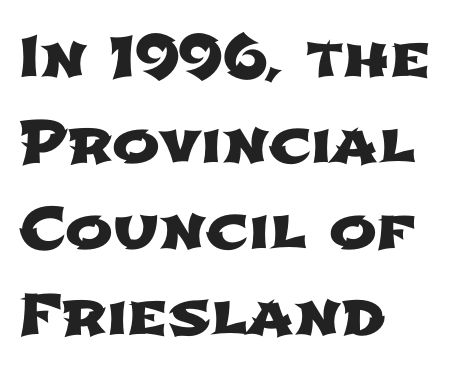
{"serif": "no", "width": "wide", "stroke_contrast": "low", "x_height": "medium", "monospaced": "no", "underline": "no", "align": "left", "line_spacing": "normal", "line_spacing_ratio": 1.51, "letter_spacing": "normal", "letter_spacing_em": 0.0, "glyph_px": 57}
